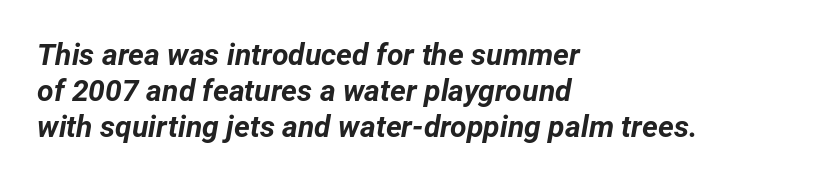
The image shows 30 px bold type, italic (leaning right); set left-aligned, line spacing 1.2x, normal letter spacing, not underlined; low stroke contrast and a medium x-height.
